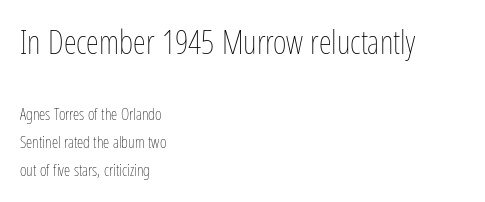
{"italic": "no", "bold": "no", "weight": "thin", "width": "condensed", "stroke_contrast": "low", "x_height": "medium", "monospaced": "no", "underline": "no", "align": "left", "line_spacing_ratio": 1.73, "letter_spacing": "normal", "letter_spacing_em": 0.0, "larger_block": "first", "size_ratio": 2.06, "glyph_px": 33}
